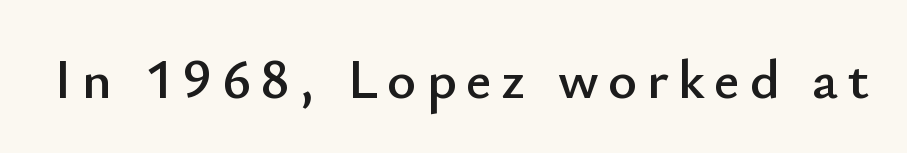
{"serif": "no", "italic": "no", "width": "normal", "stroke_contrast": "low", "x_height": "small", "monospaced": "no", "underline": "no", "glyph_px": 56}
